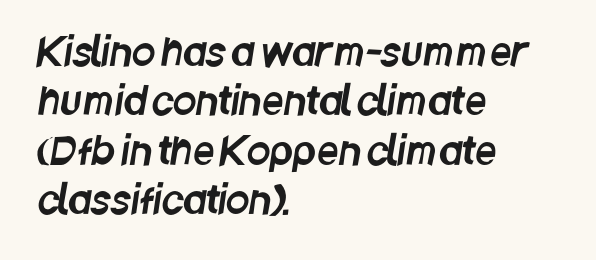
Rows of type keep a routine distance in the vertical direction. All the whitespace from short lines collects on the right. The space beneath each line is pristine and unruled. Nobody touched the tracking dial on this one. The text was rendered using a sans face with plain stroke endings. The face used here is proportionally spaced, like ordinary book or web type.
